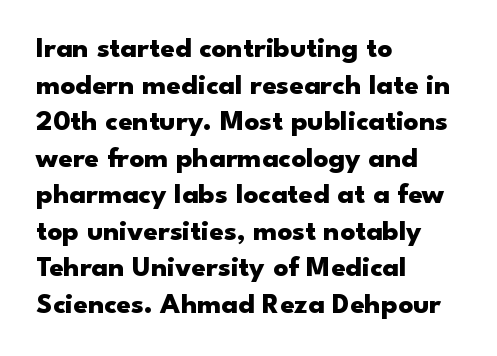
{"serif": "no", "italic": "no", "bold": "yes", "weight": "heavy", "width": "wide", "stroke_contrast": "low", "x_height": "small", "monospaced": "no", "underline": "no", "align": "left", "line_spacing": "normal", "line_spacing_ratio": 1.26, "letter_spacing": "normal", "letter_spacing_em": 0.0, "glyph_px": 29}
